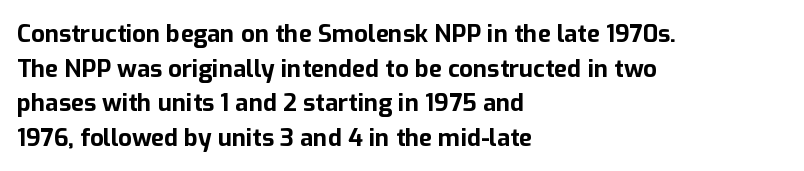
Rule under the text: the space is simply empty. Nothing unusual about the tracking: characters are spaced as the font intends. Leading: standard. This sample uses an upright cut, with every glyph sitting square on the baseline. Set as a true bold cut, around the 700 mark. Line beginnings align vertically; line endings do not.
